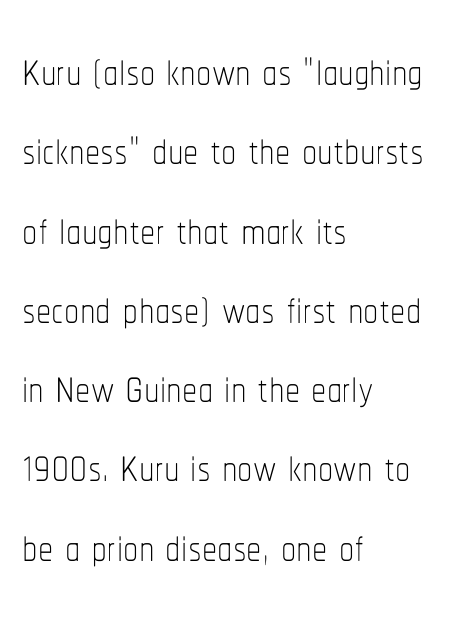
The image shows 61 px thin, condensed type, upright; set left-aligned, normal line spacing (1.3x), normal letter spacing, not underlined; low stroke contrast and a medium x-height.
